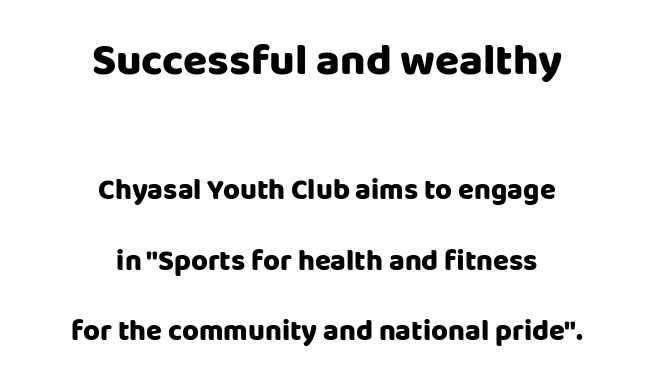
Q: Is the text bold? A: Yes.
Q: Is the text italic (slanted)? A: No, it is upright.
Q: Is the typeface a serif or a sans-serif typeface? A: Sans-serif.
Q: Is the text underlined? A: No.
Q: How is the paragraph aligned? A: Centered.
Q: Is the spacing between letters normal or unusually wide? A: Normal.
Q: Is the spacing between lines tight, normal or loose? A: Loose.
Q: Which block of text is set in a larger size, the first (top) or the second (bottom)? A: The first (top) one.
Q: Width (condensed, normal, or wide)? A: Normal.
Q: Stroke contrast? A: Low.
Q: x-height? A: Large.
Q: Monospaced? A: No.
